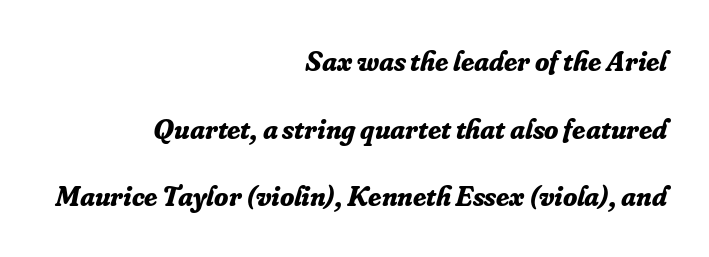
Heavy-handed strokes throughout: this text is bold. Character widths vary here, with narrow letters taking less room than wide ones. The text carries the slant typical of an italic or oblique font. A student would call this right alignment; a typographer would say flush right, rag left. Spacing between characters is what you'd get straight out of the box. A clean baseline with only descenders dipping below it.
